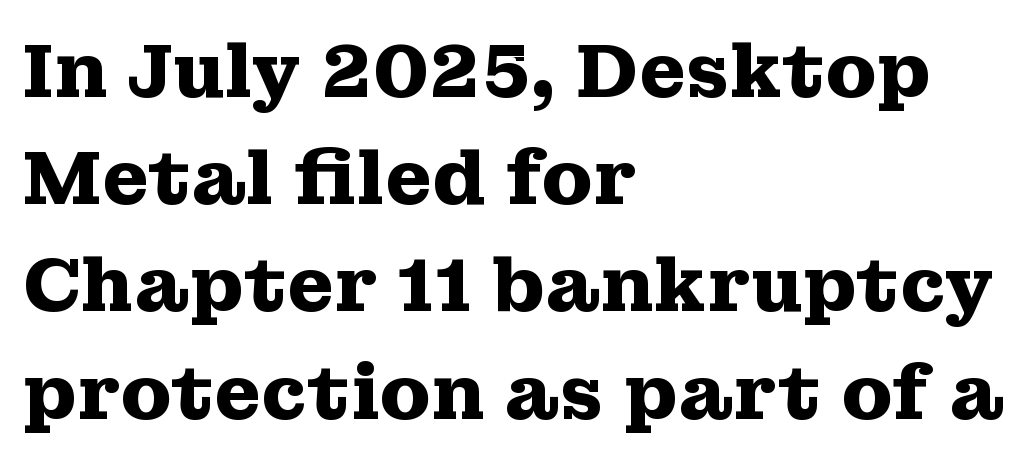
{"serif": "yes", "italic": "no", "bold": "yes", "weight": "heavy", "width": "wide", "stroke_contrast": "medium", "x_height": "medium", "monospaced": "no", "underline": "no", "align": "left", "line_spacing": "normal", "line_spacing_ratio": 1.43, "letter_spacing": "normal", "letter_spacing_em": 0.0, "glyph_px": 75}
